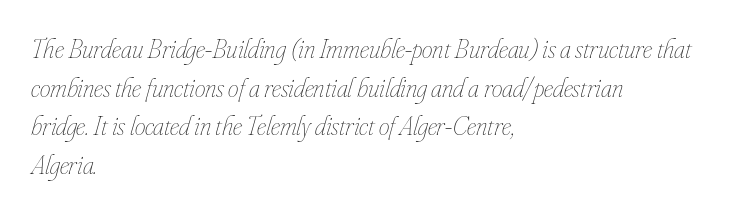
{"italic": "yes", "lean": "right", "slant_degrees": 16, "bold": "no", "underline": "no", "align": "left", "line_spacing": "normal", "line_spacing_ratio": 1.43, "letter_spacing": "normal", "letter_spacing_em": 0.0, "glyph_px": 27}
